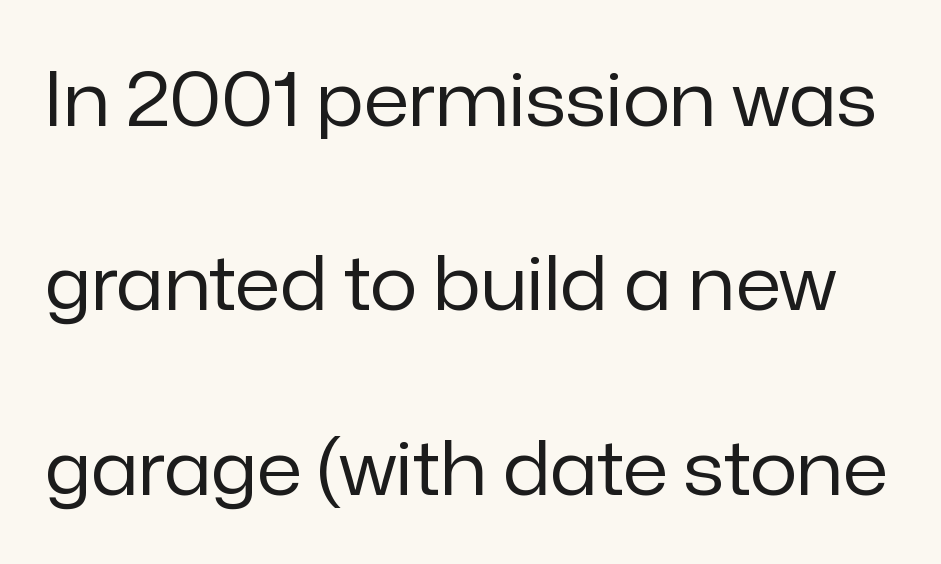
{"serif": "no", "italic": "no", "bold": "no", "weight": "regular", "width": "normal", "stroke_contrast": "low", "x_height": "medium", "monospaced": "no", "underline": "no", "line_spacing": "loose", "line_spacing_ratio": 2.49, "letter_spacing": "normal", "letter_spacing_em": 0.0, "glyph_px": 74}
